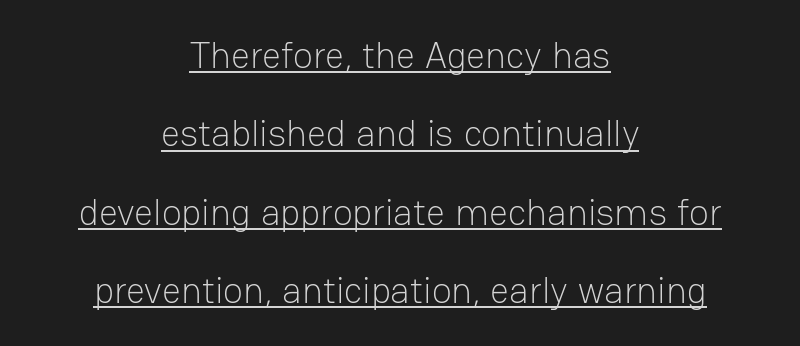
The image shows 37 px light sans-serif type, upright; set centered, loose line spacing (2.12x), normal letter spacing, underlined; low stroke contrast and a medium x-height.
